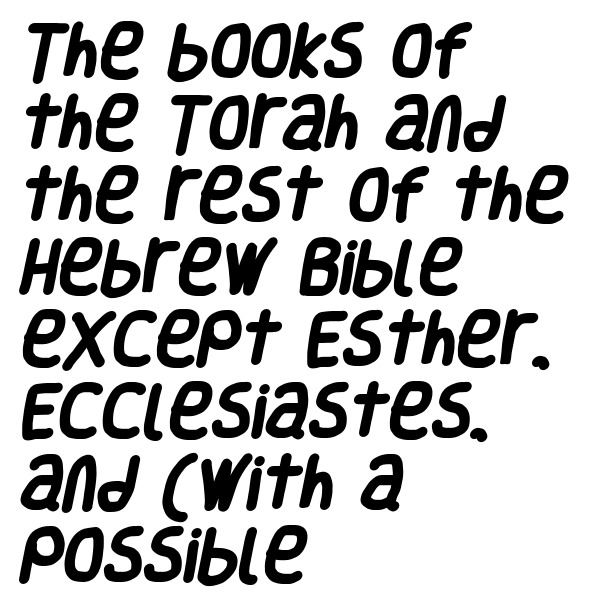
The image shows 59 px heavy, condensed sans-serif type; set left-aligned, line spacing 1.22x, normal letter spacing, not underlined; low stroke contrast and a large x-height.
